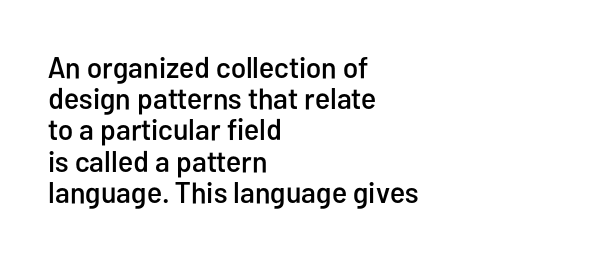
Q: Is the text italic (slanted)? A: No, it is upright.
Q: Is the typeface a serif or a sans-serif typeface? A: Sans-serif.
Q: Is the text underlined? A: No.
Q: How is the paragraph aligned? A: Left-aligned.
Q: Is the spacing between letters normal or unusually wide? A: Normal.
Q: Is the spacing between lines tight, normal or loose? A: Tight.
Q: Width (condensed, normal, or wide)? A: Condensed.
Q: Stroke contrast? A: Low.
Q: x-height? A: Medium.
Q: Monospaced? A: No.
